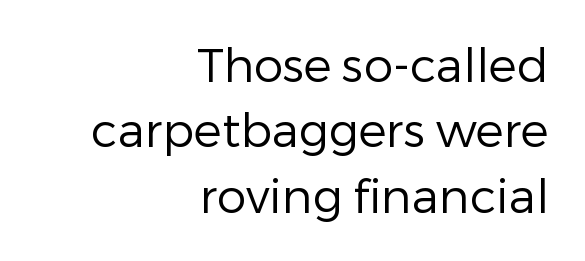
The image shows 47 px regular-weight sans-serif type, upright; set right-aligned, normal line spacing (1.39x), normal letter spacing, not underlined; low stroke contrast and a medium x-height.
